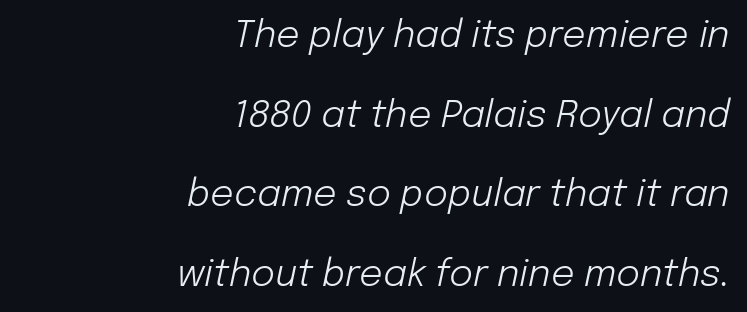
The image shows 37 px light type, italic (leaning right); set right-aligned, loose line spacing (2.15x), normal letter spacing, not underlined; low stroke contrast and a medium x-height.
